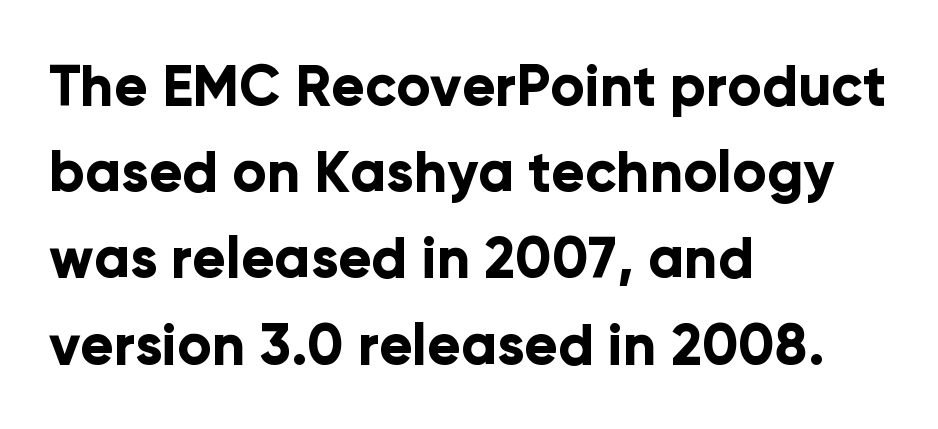
The image shows 56 px bold sans-serif type, upright; set left-aligned, normal line spacing (1.54x), normal letter spacing, not underlined; low stroke contrast and a medium x-height.
